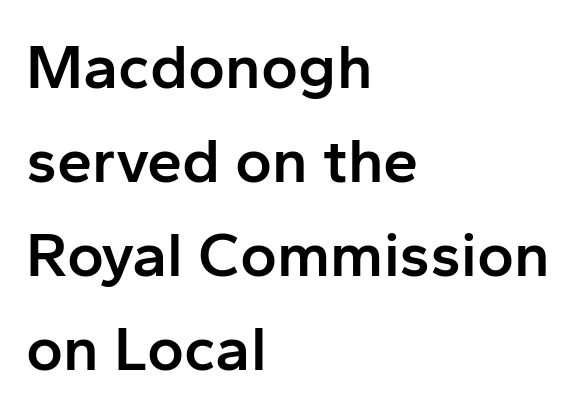
The image shows 63 px semibold sans-serif type, upright; set left-aligned, normal line spacing (1.49x), normal letter spacing, not underlined; low stroke contrast and a medium x-height.
